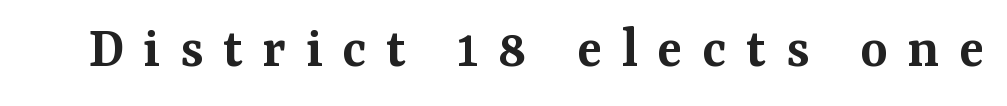
The image shows 59 px semibold serif type, upright; set unusually wide letter spacing (+0.33 em), not underlined; medium stroke contrast and a medium x-height.
